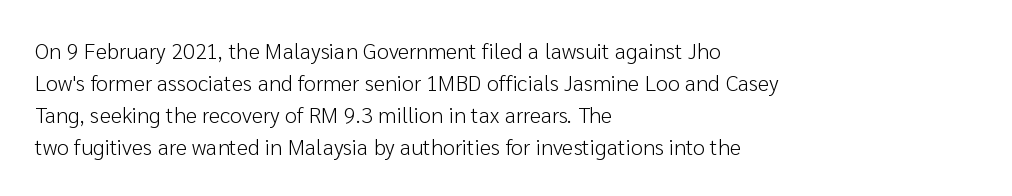
Q: Is the text bold? A: No.
Q: Is the text italic (slanted)? A: No, it is upright.
Q: Is the text underlined? A: No.
Q: How is the paragraph aligned? A: Left-aligned.
Q: Is the spacing between letters normal or unusually wide? A: Normal.
Q: Is the spacing between lines tight, normal or loose? A: Normal.
